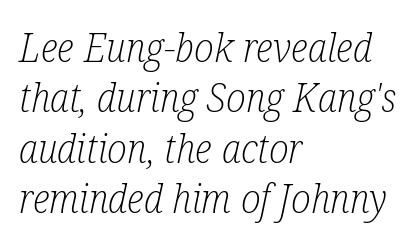
Q: Is the text bold? A: No.
Q: Is the text italic (slanted)? A: Yes, it leans right by about 12 degrees.
Q: Is the typeface a serif or a sans-serif typeface? A: Serif.
Q: Is the text underlined? A: No.
Q: How is the paragraph aligned? A: Left-aligned.
Q: Is the spacing between letters normal or unusually wide? A: Normal.
Q: Is the spacing between lines tight, normal or loose? A: Normal.
Q: Width (condensed, normal, or wide)? A: Condensed.
Q: Stroke contrast? A: Low.
Q: x-height? A: Medium.
Q: Monospaced? A: No.
